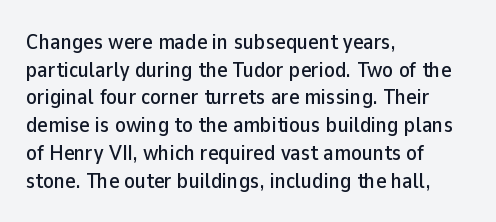
Q: Is the text italic (slanted)? A: No, it is upright.
Q: Is the text underlined? A: No.
Q: How is the paragraph aligned? A: Left-aligned.
Q: Is the spacing between letters normal or unusually wide? A: Normal.
Q: Is the spacing between lines tight, normal or loose? A: Normal.
